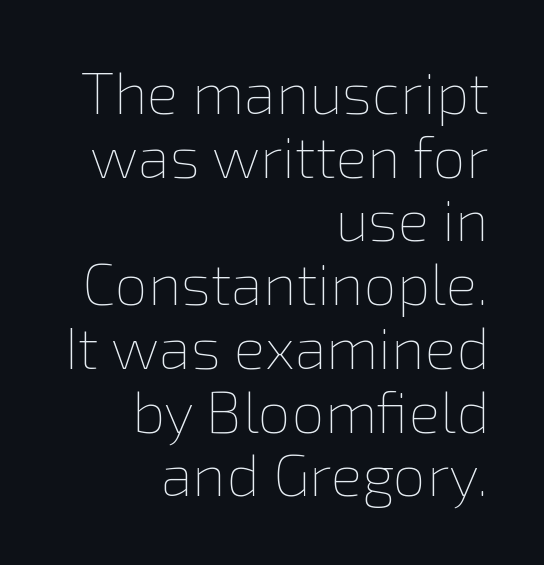
{"italic": "no", "bold": "no", "weight": "thin", "width": "normal", "x_height": "medium", "monospaced": "no", "underline": "no", "align": "right", "line_spacing": "tight", "line_spacing_ratio": 1.08, "letter_spacing": "normal", "letter_spacing_em": 0.0, "glyph_px": 59}
